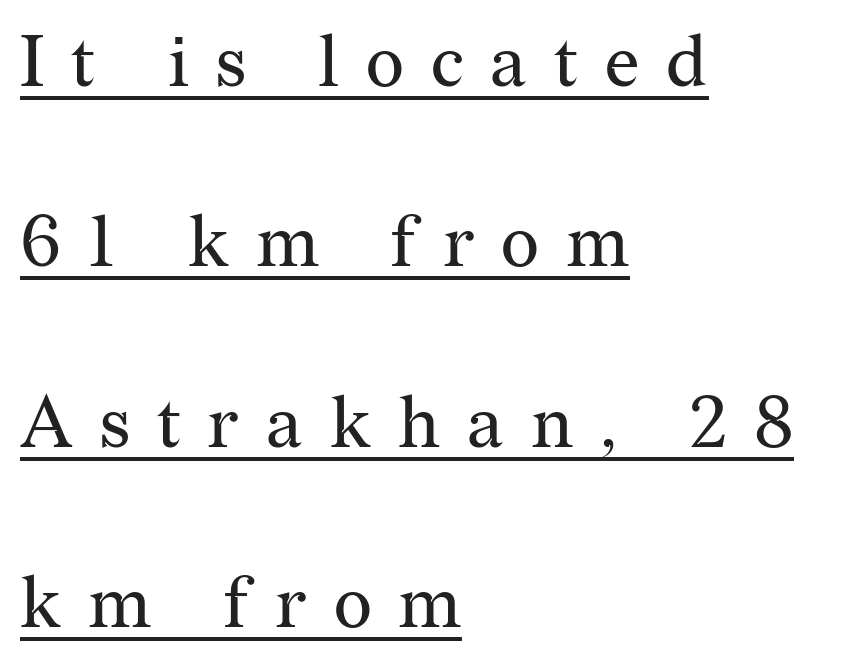
{"serif": "yes", "italic": "no", "bold": "no", "weight": "regular", "width": "normal", "stroke_contrast": "medium", "x_height": "medium", "monospaced": "no", "underline": "yes", "align": "left", "line_spacing": "loose", "line_spacing_ratio": 2.47, "letter_spacing": "wide", "letter_spacing_em": 0.37, "glyph_px": 73}
